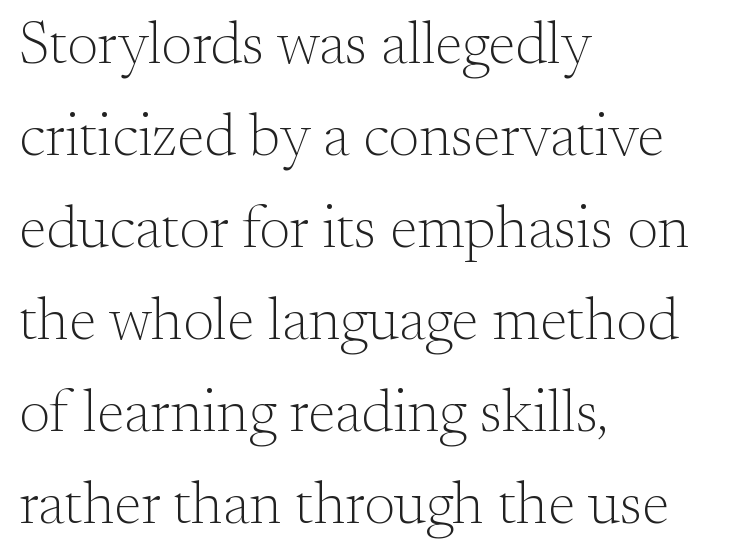
Default kerning and tracking; the words read as compact shapes. Each new line begins a customary step beneath the previous one. Letters have the restrained weight of plain body copy at most. Decoration check: the copy has no underline.
